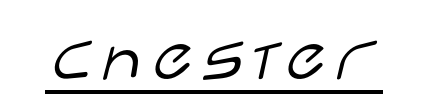
The image shows 75 px light, wide sans-serif type; set normal letter spacing, underlined; low stroke contrast and a large x-height.
